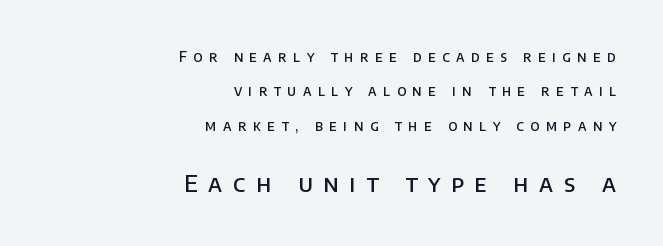
{"italic": "no", "bold": "semi", "underline": "no", "align": "right", "line_spacing": "loose", "line_spacing_ratio": 2.45, "letter_spacing": "wide", "letter_spacing_em": 0.46, "larger_block": "second", "size_ratio": 1.64, "glyph_px": 23}
